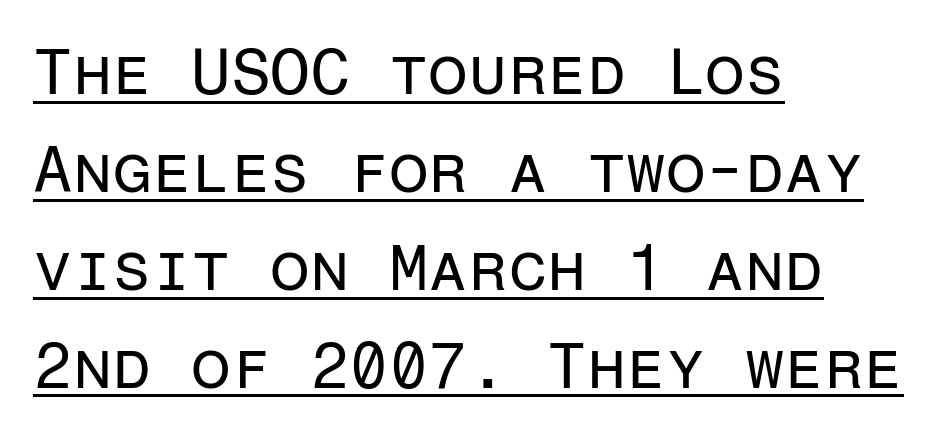
{"serif": "no", "italic": "no", "bold": "no", "weight": "regular", "width": "normal", "stroke_contrast": "low", "x_height": "medium", "monospaced": "yes", "underline": "yes", "align": "left", "line_spacing": "normal", "line_spacing_ratio": 1.53, "letter_spacing": "normal", "letter_spacing_em": 0.0, "glyph_px": 64}
